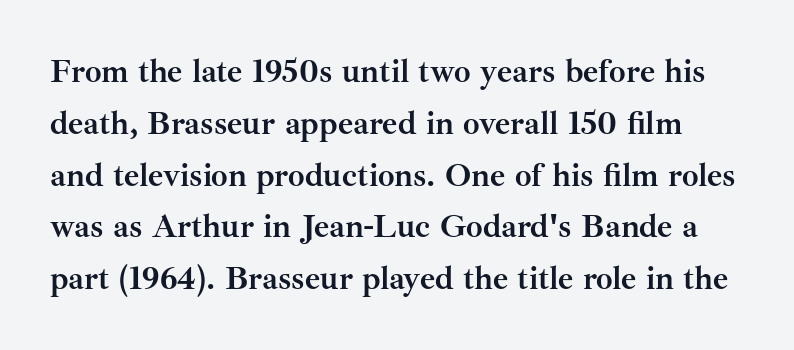
The image shows 33 px semibold serif type, upright; set normal line spacing (1.57x), normal letter spacing, not underlined; medium stroke contrast and a small x-height.
